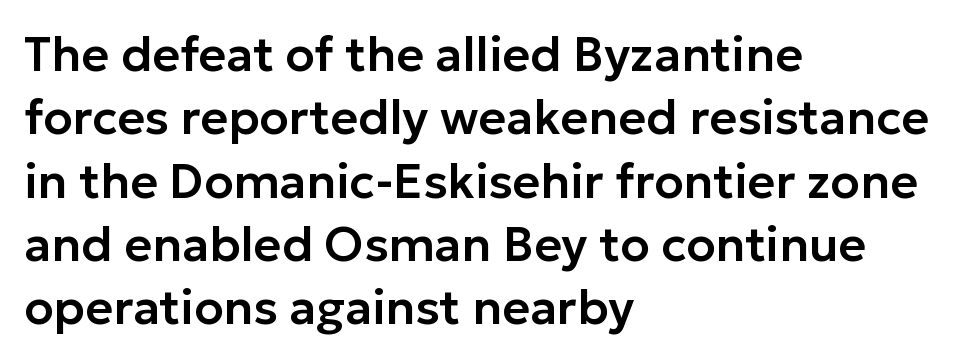
The passage shown is typed in a proportional face where columns would drift. Each new line begins a customary step beneath the previous one. Bare-footed words on every line. Look at the tracking — it's just the regular setting, nothing added. The font family rendered here belongs to the sans-serif group. Every stem runs plumb, perpendicular to the baseline.
